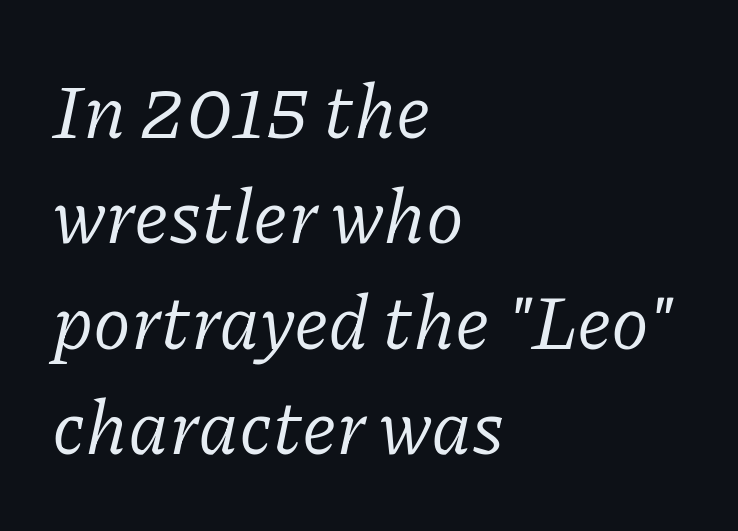
Q: Is the text bold? A: No.
Q: Is the text italic (slanted)? A: Yes, it leans right by about 11 degrees.
Q: Is the typeface a serif or a sans-serif typeface? A: Serif.
Q: Is the text underlined? A: No.
Q: How is the paragraph aligned? A: Left-aligned.
Q: Is the spacing between letters normal or unusually wide? A: Normal.
Q: Is the spacing between lines tight, normal or loose? A: Normal.
Q: Width (condensed, normal, or wide)? A: Normal.
Q: Stroke contrast? A: Low.
Q: x-height? A: Medium.
Q: Monospaced? A: No.
